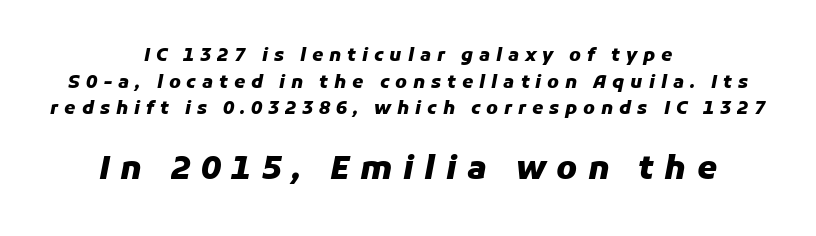
Q: Is the text bold? A: Yes.
Q: Is the text italic (slanted)? A: Yes, it leans right by about 11 degrees.
Q: Is the text underlined? A: No.
Q: How is the paragraph aligned? A: Centered.
Q: Is the spacing between letters normal or unusually wide? A: Unusually wide.
Q: Is the spacing between lines tight, normal or loose? A: Normal.
Q: Which block of text is set in a larger size, the first (top) or the second (bottom)? A: The second (bottom) one.
Q: Width (condensed, normal, or wide)? A: Normal.
Q: Stroke contrast? A: Low.
Q: x-height? A: Medium.
Q: Monospaced? A: No.
